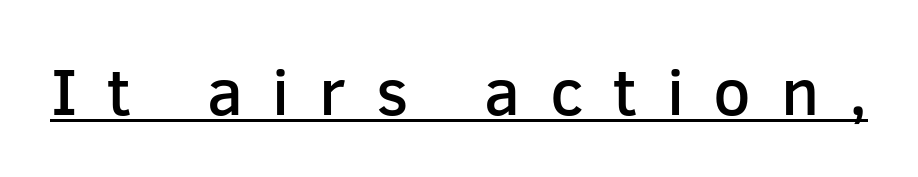
This is moderately heavy type, rendered in semibold. The type family on display is of the sans-serif kind. Display-style spreading of the glyphs; the letterfit is very open. The face used here is proportionally spaced, like ordinary book or web type.
